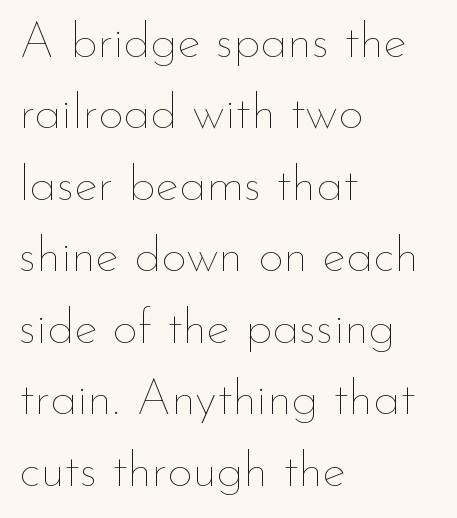
Q: Is the text bold? A: No.
Q: Is the text italic (slanted)? A: No, it is upright.
Q: Is the text underlined? A: No.
Q: How is the paragraph aligned? A: Left-aligned.
Q: Is the spacing between letters normal or unusually wide? A: Normal.
Q: Is the spacing between lines tight, normal or loose? A: Normal.
Q: Width (condensed, normal, or wide)? A: Normal.
Q: Stroke contrast? A: Low.
Q: x-height? A: Small.
Q: Monospaced? A: No.
